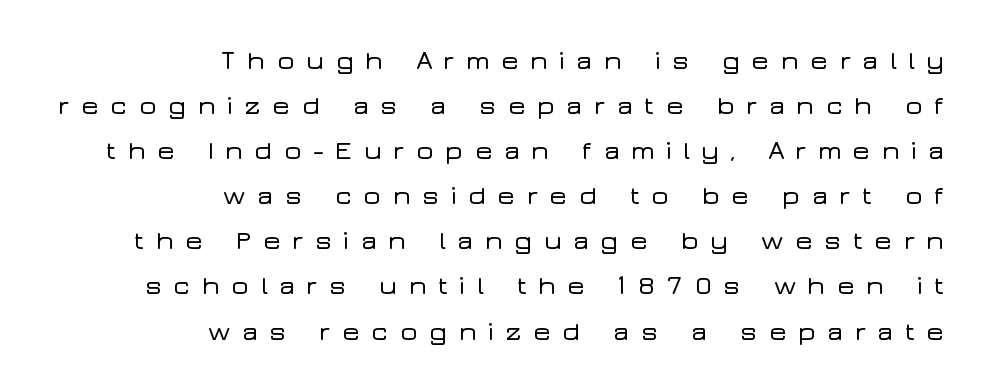
The rag falls on the left side of this text block. The passage shown is not underscored anywhere. Does the lettering tilt? It doesn't — this is upright. The lines sit at an ordinary, default distance from one another.
